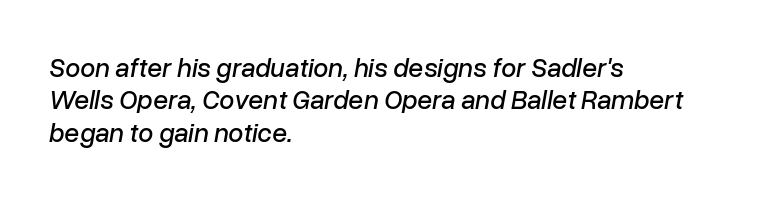
Would a proofreader flag this as italicized? Yes. Notice how the passage keeps a crisp vertical edge on the left only. Letter spacing: default. Nobody drew a line under any word here.
